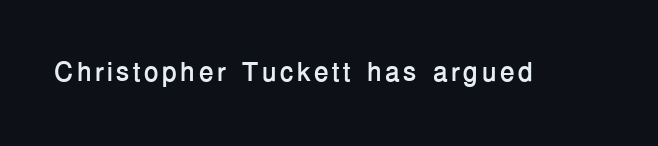
The image shows 27 px bold type, upright; set not underlined.
